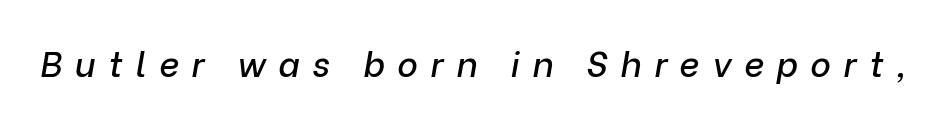
{"italic": "yes", "lean": "right", "slant_degrees": 9, "width": "normal", "stroke_contrast": "low", "x_height": "medium", "monospaced": "no", "underline": "no", "letter_spacing": "wide", "letter_spacing_em": 0.36, "glyph_px": 35}
